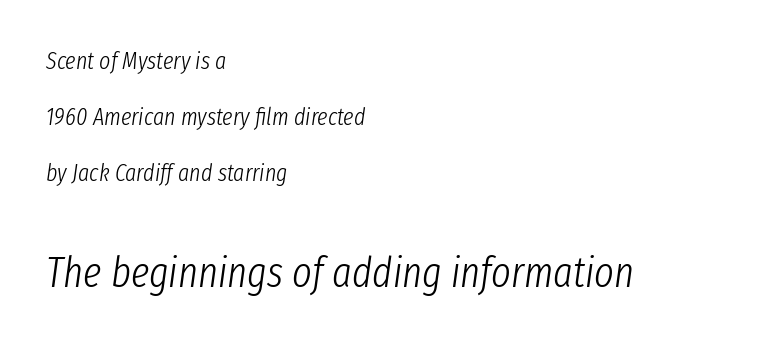
{"italic": "yes", "lean": "right", "slant_degrees": 8, "bold": "no", "weight": "light", "width": "condensed", "stroke_contrast": "low", "x_height": "medium", "monospaced": "no", "underline": "no", "align": "left", "line_spacing": "loose", "line_spacing_ratio": 2.33, "letter_spacing": "normal", "letter_spacing_em": 0.0, "larger_block": "second", "size_ratio": 1.75, "glyph_px": 42}
